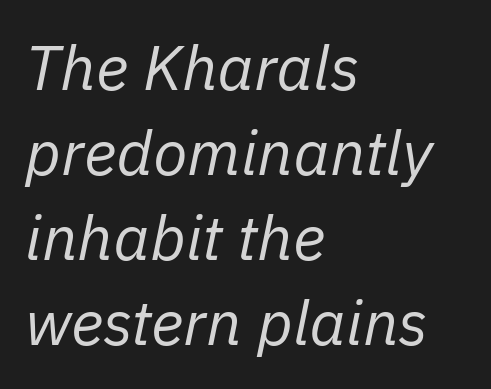
{"italic": "yes", "lean": "right", "slant_degrees": 11, "bold": "no", "weight": "regular", "width": "normal", "stroke_contrast": "low", "x_height": "medium", "monospaced": "no", "underline": "no", "align": "left", "line_spacing": "normal", "line_spacing_ratio": 1.35, "letter_spacing": "normal", "letter_spacing_em": 0.0, "glyph_px": 63}
